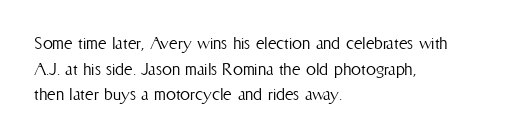
The weight would be labelled regular, book, light, or lighter still. Tall strokes in this sample are plumb rather than angled. These lines stack with their left ends in a neat column. Unmarked baselines from the first word to the last. Regular leading. A typesetter would call this zero additional tracking.
